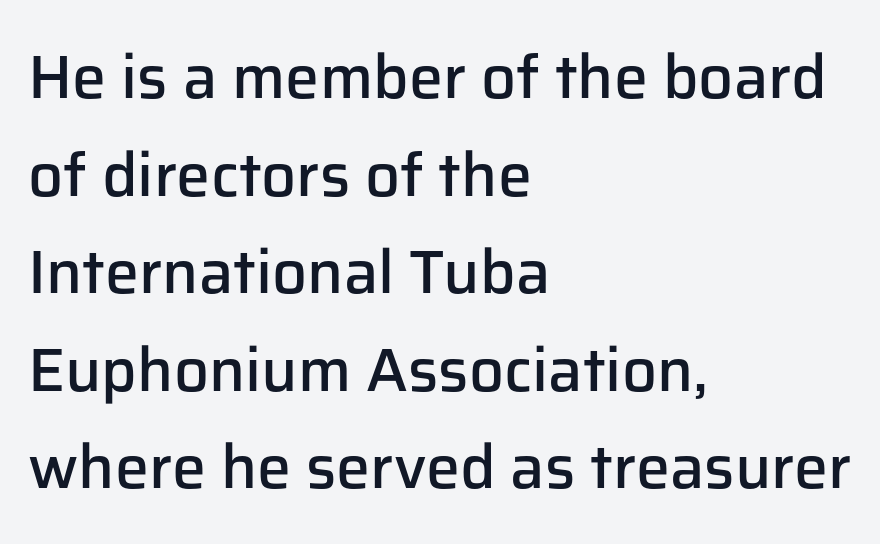
Q: Is the text bold? A: Semi-bold.
Q: Is the text italic (slanted)? A: No, it is upright.
Q: Is the typeface a serif or a sans-serif typeface? A: Sans-serif.
Q: Is the text underlined? A: No.
Q: How is the paragraph aligned? A: Left-aligned.
Q: Is the spacing between letters normal or unusually wide? A: Normal.
Q: Is the spacing between lines tight, normal or loose? A: Normal.
Q: Width (condensed, normal, or wide)? A: Normal.
Q: Stroke contrast? A: Low.
Q: x-height? A: Medium.
Q: Monospaced? A: No.
